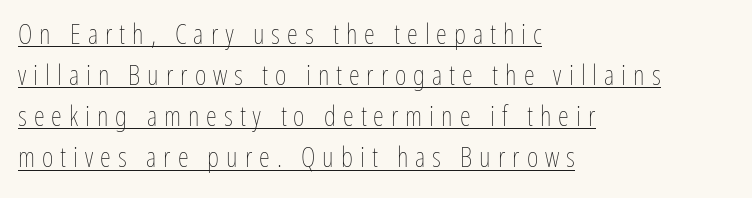
The designer left line spacing at the default. Each line of the rendering has a horizontal stroke beneath the glyphs. The line texture is sparse and dotted thanks to wide tracking. Line starts are locked; line ends wander. Character widths vary here, with narrow letters taking less room than wide ones.
